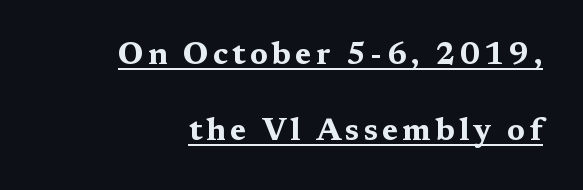
The image shows 31 px bold, wide serif type, upright; set right-aligned, loose line spacing (2.45x), underlined; medium stroke contrast and a medium x-height.
